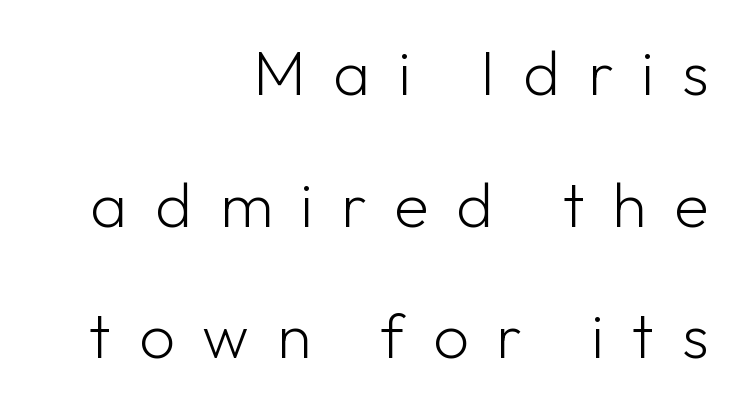
{"serif": "no", "italic": "no", "bold": "no", "weight": "light", "width": "normal", "stroke_contrast": "low", "x_height": "medium", "monospaced": "no", "underline": "no", "align": "right", "line_spacing": "loose", "line_spacing_ratio": 2.09, "letter_spacing": "wide", "letter_spacing_em": 0.44, "glyph_px": 63}
